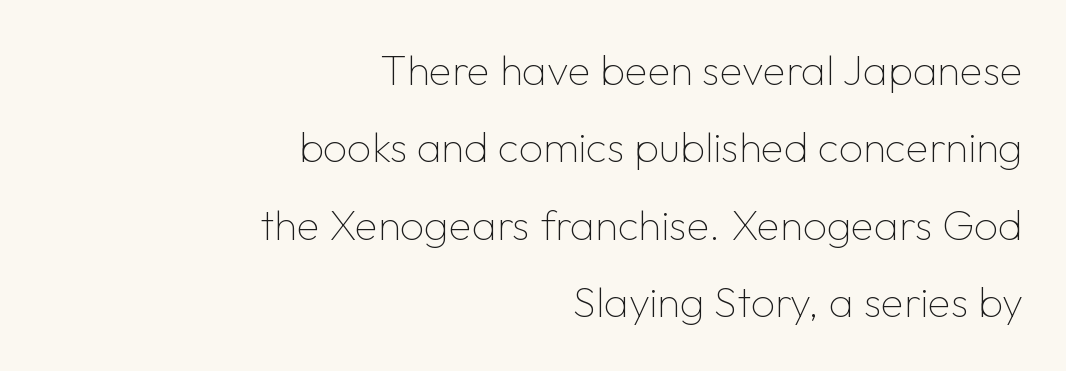
The image shows 42 px thin sans-serif type, upright; set right-aligned, line spacing 1.84x, normal letter spacing, not underlined; low stroke contrast and a medium x-height.
